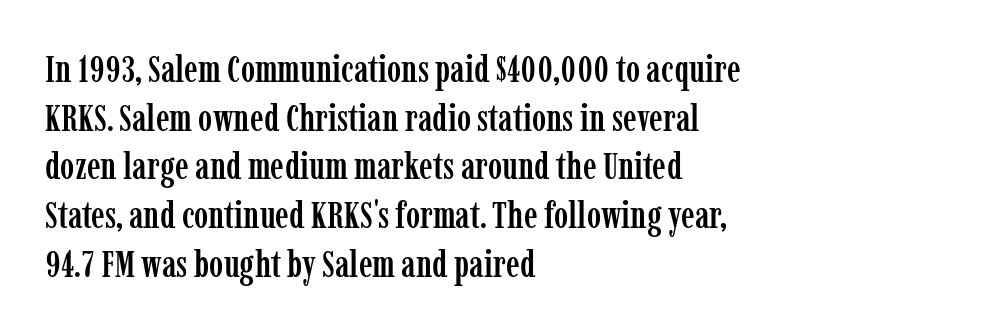
The image shows 38 px condensed serif type, upright; set left-aligned, normal line spacing (1.28x), normal letter spacing, not underlined; low stroke contrast and a medium x-height.
